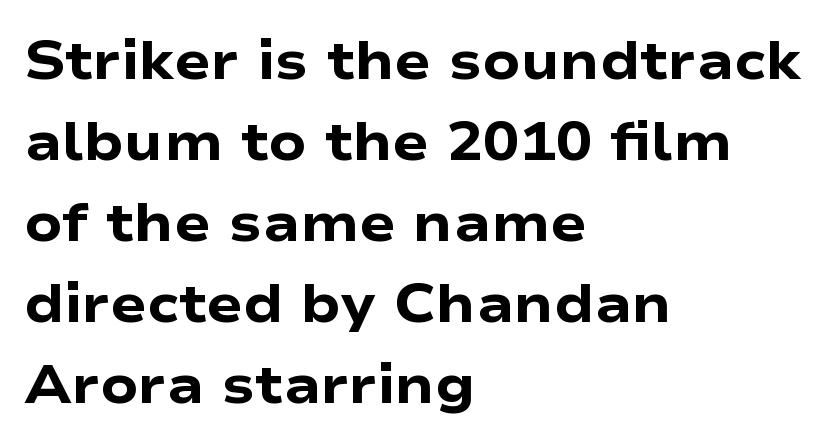
Q: Is the text bold? A: Yes.
Q: Is the text italic (slanted)? A: No, it is upright.
Q: Is the typeface a serif or a sans-serif typeface? A: Sans-serif.
Q: Is the text underlined? A: No.
Q: How is the paragraph aligned? A: Left-aligned.
Q: Is the spacing between letters normal or unusually wide? A: Normal.
Q: Is the spacing between lines tight, normal or loose? A: Normal.
Q: Width (condensed, normal, or wide)? A: Wide.
Q: Stroke contrast? A: Low.
Q: x-height? A: Medium.
Q: Monospaced? A: No.
